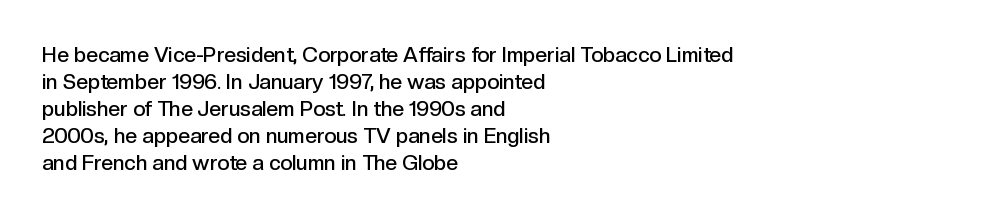
Posture: upright roman. Glance below the letters and you will spot only blank space. Its strokes are somewhat broadened, the hallmark of semibold type. Typeset ragged right — the left edge is the straight one.
